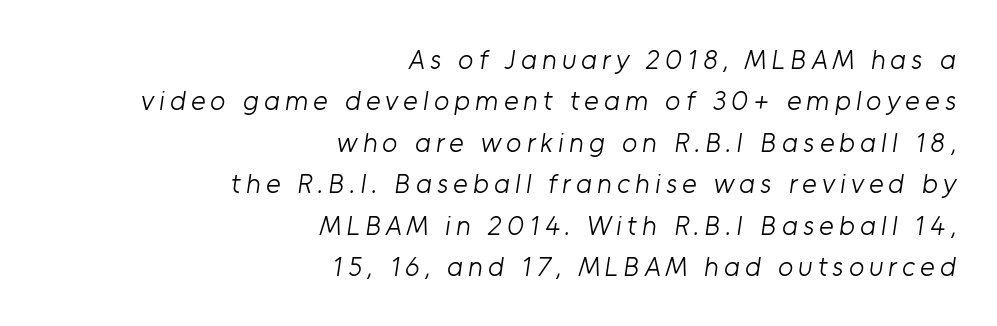
The image shows 28 px light sans-serif type; set right-aligned, normal line spacing (1.48x), not underlined; low stroke contrast and a medium x-height.
